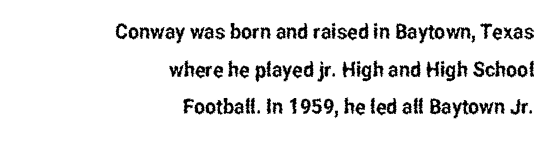
{"italic": "no", "underline": "no", "align": "right", "line_spacing_ratio": 1.79, "letter_spacing": "normal", "letter_spacing_em": 0.0, "glyph_px": 21}
